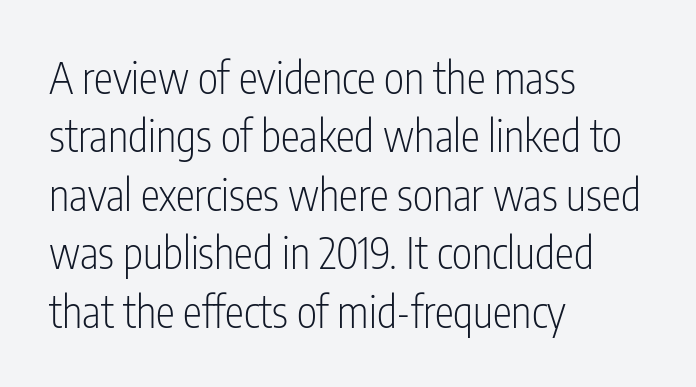
The image shows 43 px light, condensed sans-serif type, upright; set left-aligned, normal line spacing (1.36x), normal letter spacing, not underlined; low stroke contrast and a medium x-height.
